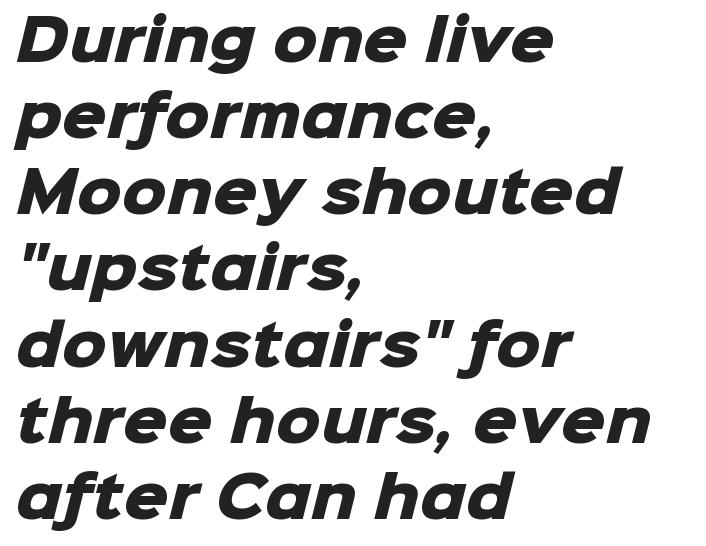
Q: Is the text bold? A: Yes.
Q: Is the typeface a serif or a sans-serif typeface? A: Sans-serif.
Q: Is the text underlined? A: No.
Q: How is the paragraph aligned? A: Left-aligned.
Q: Is the spacing between letters normal or unusually wide? A: Normal.
Q: Is the spacing between lines tight, normal or loose? A: Normal.
Q: Width (condensed, normal, or wide)? A: Normal.
Q: Stroke contrast? A: Low.
Q: x-height? A: Medium.
Q: Monospaced? A: No.
